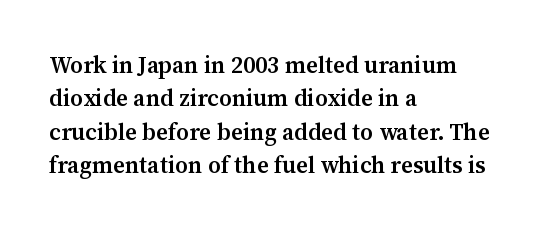
The image shows 23 px text type, upright; set left-aligned, normal line spacing (1.45x), normal letter spacing, not underlined.
